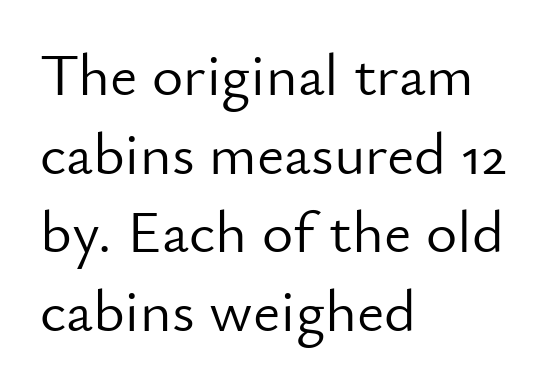
The image shows 60 px light sans-serif type, upright; set left-aligned, normal line spacing (1.31x), normal letter spacing, not underlined; low stroke contrast and a small x-height.
